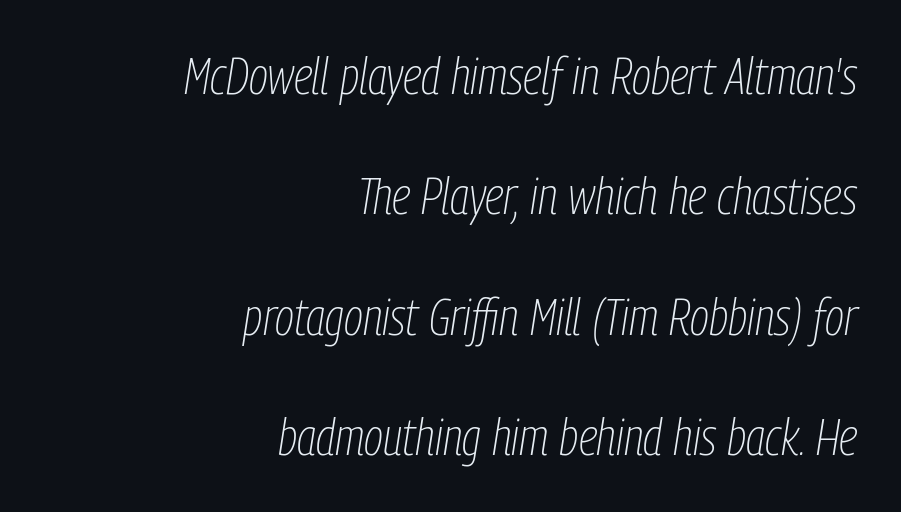
The image shows 51 px thin, condensed type, italic (leaning right); set right-aligned, loose line spacing (2.36x), normal letter spacing, not underlined; low stroke contrast and a medium x-height.
